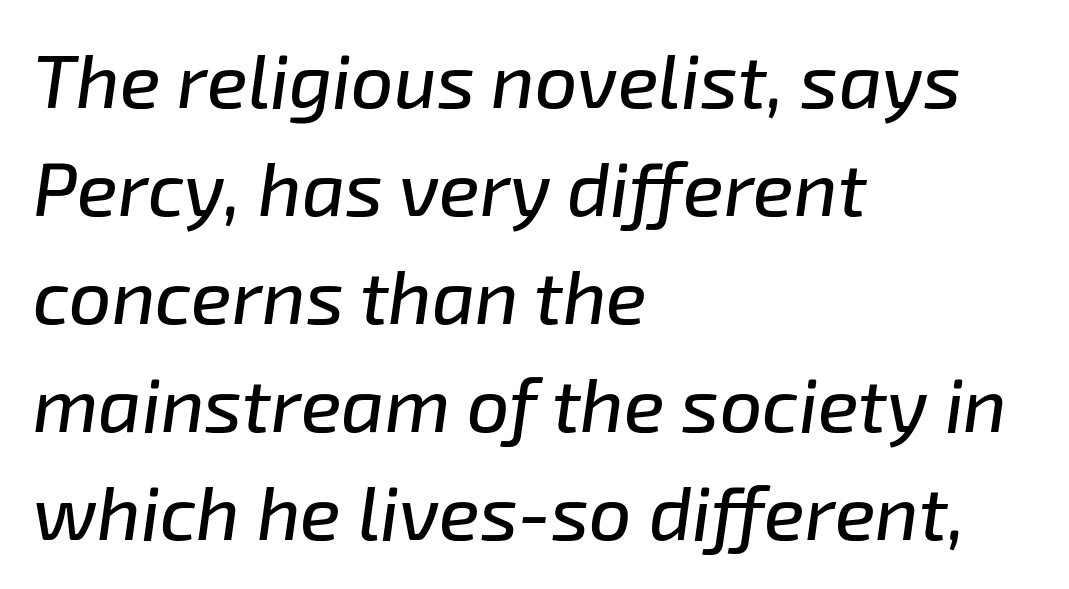
Glance below the letters and you will spot only blank space. Note the varied advance widths — an 'i' is clearly narrower than an 'm'. The lines are quadded left. Notice how descenders clear the ascenders below comfortably — that's standard leading. You can tell it's italic because the verticals aren't actually vertical.
